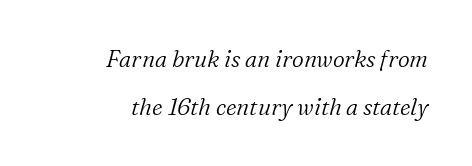
Q: Is the text bold? A: No.
Q: Is the text italic (slanted)? A: Yes, it leans right by about 16 degrees.
Q: Is the text underlined? A: No.
Q: How is the paragraph aligned? A: Right-aligned.
Q: Is the spacing between letters normal or unusually wide? A: Normal.
Q: Is the spacing between lines tight, normal or loose? A: Loose.
